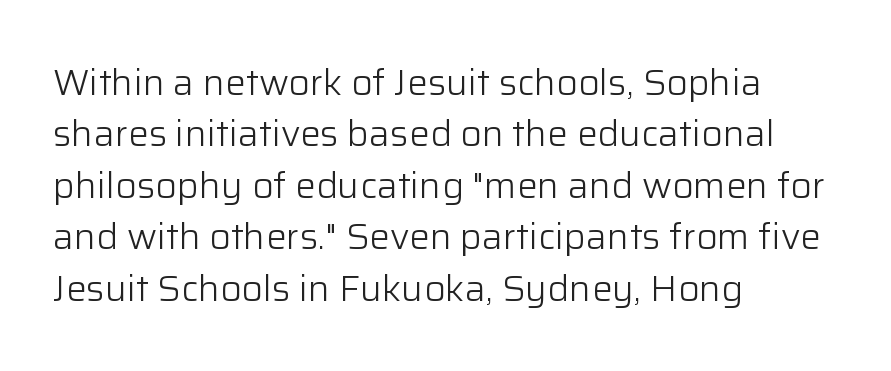
{"serif": "no", "italic": "no", "bold": "no", "weight": "light", "width": "normal", "stroke_contrast": "low", "x_height": "medium", "monospaced": "no", "underline": "no", "align": "left", "line_spacing": "normal", "line_spacing_ratio": 1.39, "letter_spacing": "normal", "letter_spacing_em": 0.0, "glyph_px": 37}
